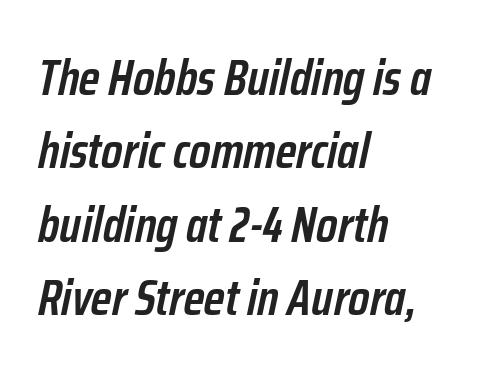
Q: Is the text bold? A: Semi-bold.
Q: Is the text italic (slanted)? A: Yes, it leans right by about 12 degrees.
Q: Is the text underlined? A: No.
Q: How is the paragraph aligned? A: Left-aligned.
Q: Is the spacing between letters normal or unusually wide? A: Normal.
Q: Is the spacing between lines tight, normal or loose? A: Normal.
Q: Width (condensed, normal, or wide)? A: Condensed.
Q: Stroke contrast? A: Low.
Q: x-height? A: Medium.
Q: Monospaced? A: No.
